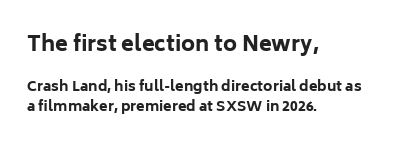
The image shows 21 px bold type, upright; set left-aligned, normal line spacing (1.47x), normal letter spacing, not underlined; the first (top) block is 1.5x larger.
